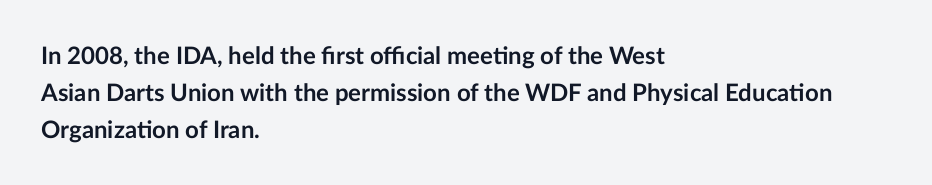
{"italic": "no", "bold": "yes", "underline": "no", "align": "left", "line_spacing": "normal", "line_spacing_ratio": 1.55, "letter_spacing": "normal", "letter_spacing_em": 0.0, "glyph_px": 24}
